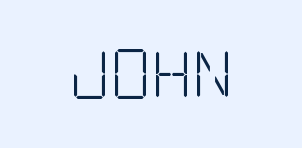
The image shows 50 px light, condensed serif type, upright; set normal letter spacing, not underlined; low stroke contrast and a large x-height.
